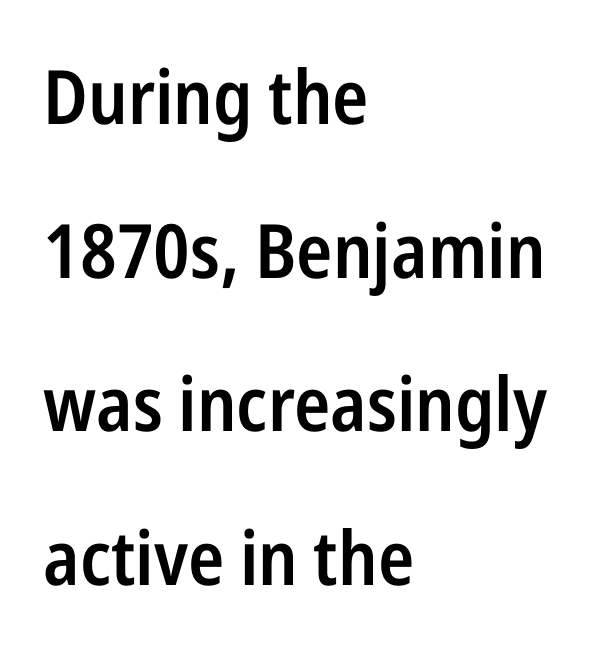
Q: Is the text bold? A: Semi-bold.
Q: Is the text italic (slanted)? A: No, it is upright.
Q: Is the typeface a serif or a sans-serif typeface? A: Sans-serif.
Q: Is the text underlined? A: No.
Q: How is the paragraph aligned? A: Left-aligned.
Q: Is the spacing between letters normal or unusually wide? A: Normal.
Q: Is the spacing between lines tight, normal or loose? A: Loose.
Q: Width (condensed, normal, or wide)? A: Condensed.
Q: Stroke contrast? A: Low.
Q: x-height? A: Medium.
Q: Monospaced? A: No.
